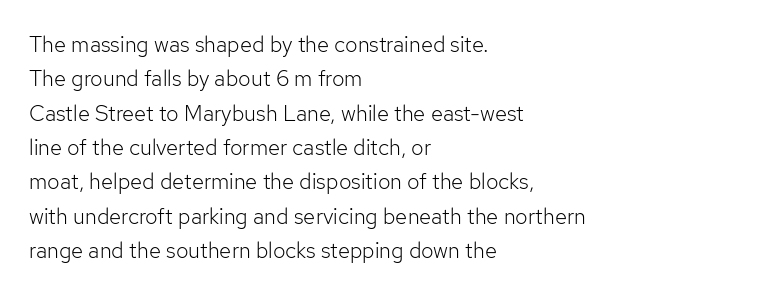
The specimen reads as upright at a glance. Is the stroke heavy? The answer is a plain regular-or-lighter. Clear beneath every line of the passage. Notice how descenders clear the ascenders below comfortably — that's standard leading.
